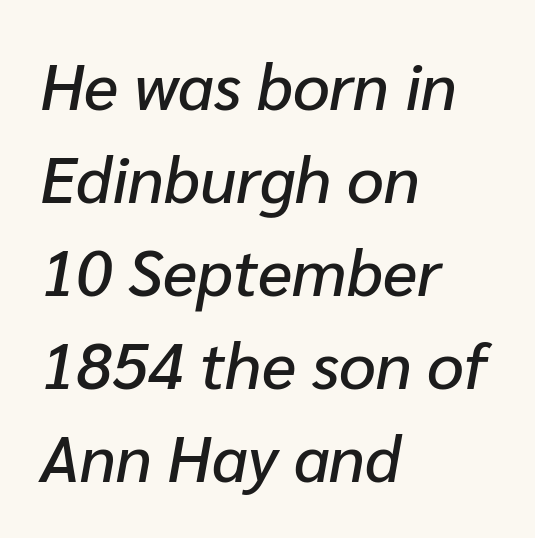
{"italic": "yes", "lean": "right", "slant_degrees": 10, "width": "normal", "stroke_contrast": "low", "x_height": "medium", "monospaced": "no", "underline": "no", "align": "left", "line_spacing": "normal", "line_spacing_ratio": 1.43, "letter_spacing": "normal", "letter_spacing_em": 0.0, "glyph_px": 65}
